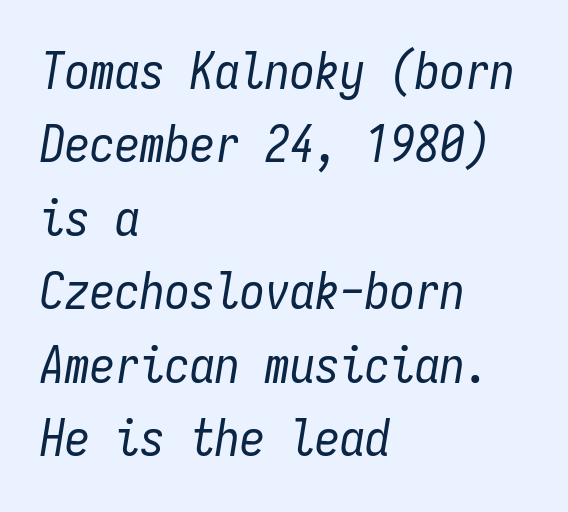
{"italic": "yes", "lean": "right", "slant_degrees": 9, "bold": "no", "weight": "regular", "width": "condensed", "stroke_contrast": "low", "x_height": "medium", "monospaced": "yes", "underline": "no", "align": "left", "line_spacing": "normal", "line_spacing_ratio": 1.47, "letter_spacing": "normal", "letter_spacing_em": 0.0, "glyph_px": 50}
